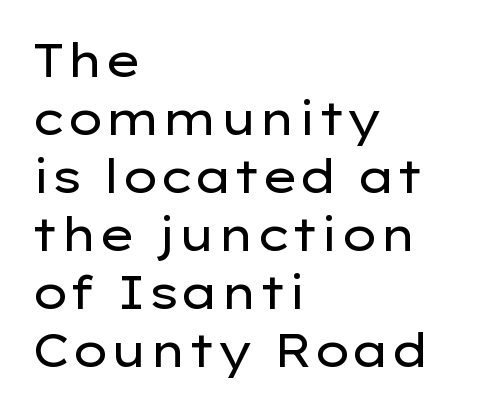
The strokes are not fattened; the text isn't bold. The letters advance in unequal steps, a hallmark of proportional type. Compared with typical body copy, the letter spacing here is the same. A bare baseline throughout the passage. This is the regular roman posture of the typeface.
